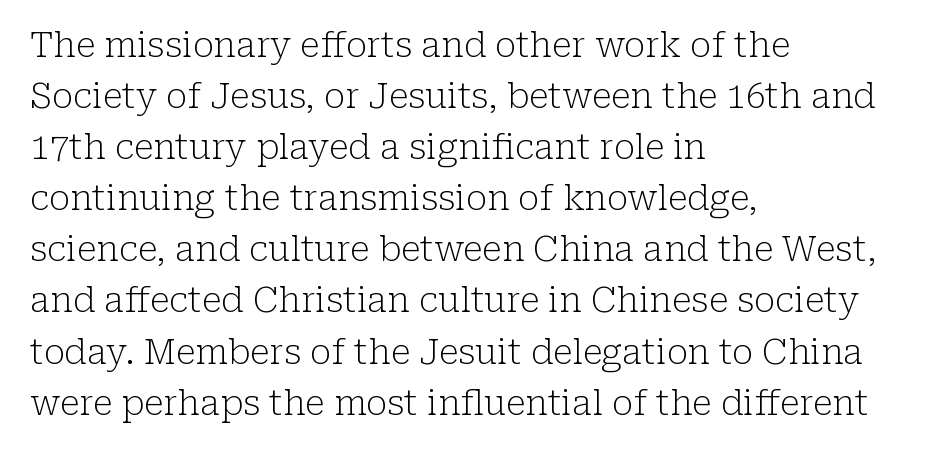
{"serif": "yes", "italic": "no", "bold": "no", "weight": "light", "width": "normal", "stroke_contrast": "low", "x_height": "medium", "monospaced": "no", "underline": "no", "align": "left", "line_spacing": "normal", "line_spacing_ratio": 1.46, "letter_spacing": "normal", "letter_spacing_em": 0.0, "glyph_px": 35}
